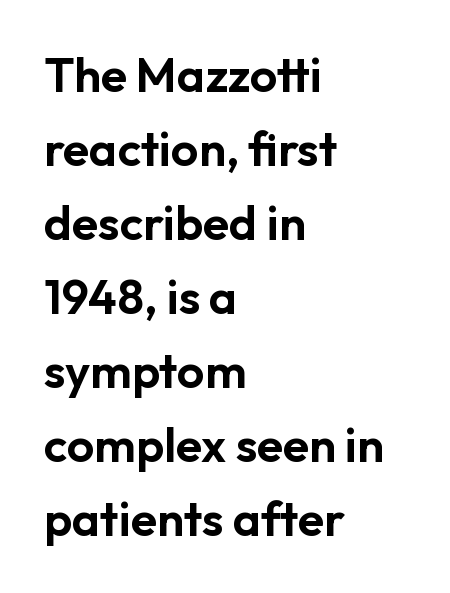
Tracking value appears to be zero — textbook default spacing. The face used here is proportionally spaced, like ordinary book or web type. The text block is weighted toward the left margin, trailing off unevenly rightward. How would I describe the line gaps? Plain and ordinary.
